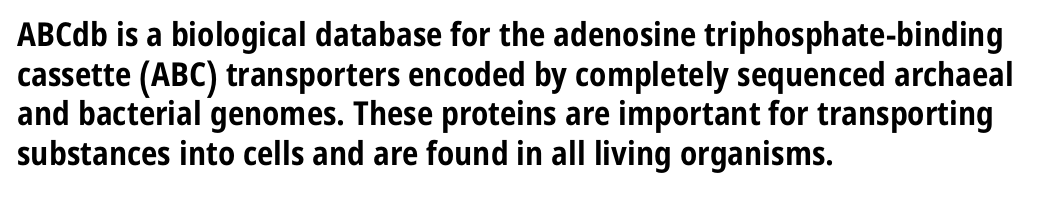
{"serif": "no", "italic": "no", "bold": "yes", "weight": "bold", "width": "condensed", "stroke_contrast": "low", "x_height": "medium", "monospaced": "no", "underline": "no", "align": "left", "line_spacing_ratio": 1.2, "letter_spacing": "normal", "letter_spacing_em": 0.0, "glyph_px": 33}
